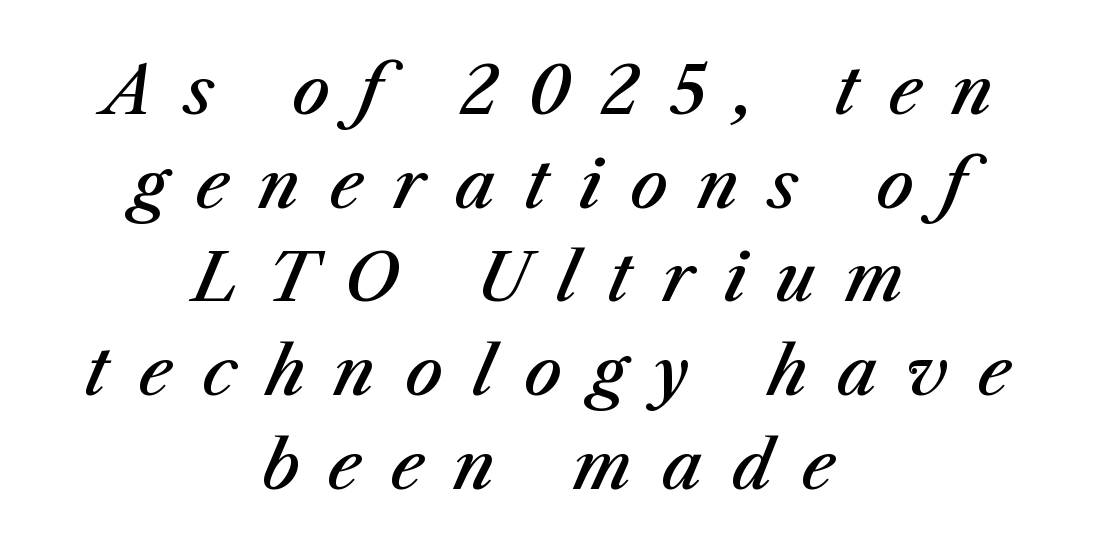
When letters slant like this, we call the style italic. Notice the strokes are somewhat thickened but not fully heavy: this is a semibold. The rendering uses natural spacing where letterforms have individual widths. If you folded the block vertically in half, each line would mirror itself in length. Quick note: underline off. These lines have a slow, spaced-out rhythm from letter to letter.
